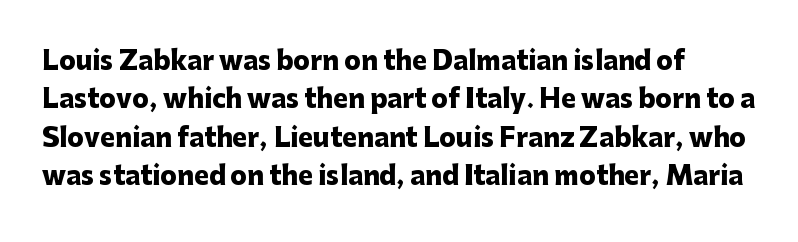
The image shows 25 px bold type, upright; set normal line spacing (1.54x), normal letter spacing, not underlined.
